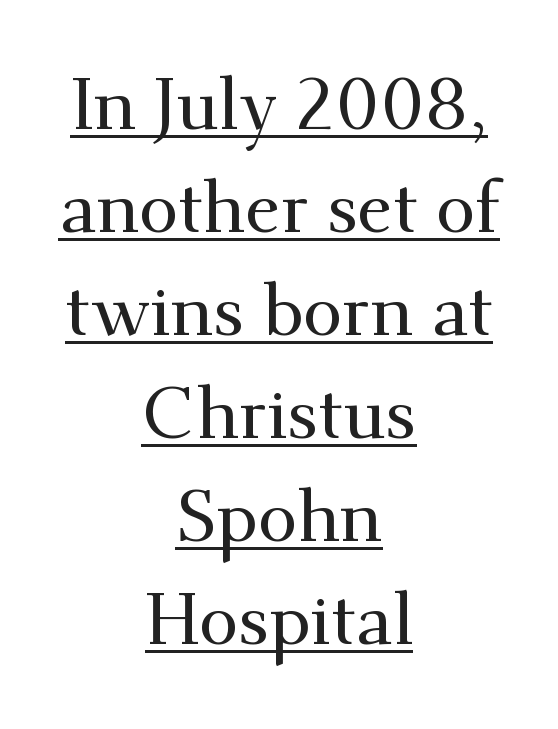
{"serif": "yes", "italic": "no", "width": "normal", "stroke_contrast": "medium", "x_height": "small", "monospaced": "no", "underline": "yes", "align": "center", "line_spacing": "normal", "line_spacing_ratio": 1.43, "letter_spacing": "normal", "letter_spacing_em": 0.0, "glyph_px": 72}
